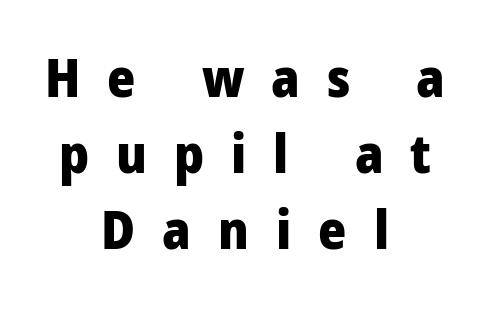
No word sits above an underline. Display-style spreading of the glyphs; the letterfit is very open. In terms of weight, the rendering is a true, heavy bold. The passage is arranged like a title page — every line centered. A typesetter would call this leading conventional body-copy spacing.
